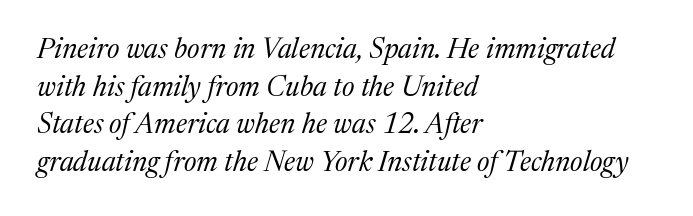
{"serif": "yes", "italic": "yes", "lean": "right", "slant_degrees": 17, "bold": "no", "weight": "regular", "width": "normal", "stroke_contrast": "medium", "x_height": "medium", "monospaced": "no", "underline": "no", "align": "left", "line_spacing": "normal", "line_spacing_ratio": 1.34, "letter_spacing": "normal", "letter_spacing_em": 0.0, "glyph_px": 28}
